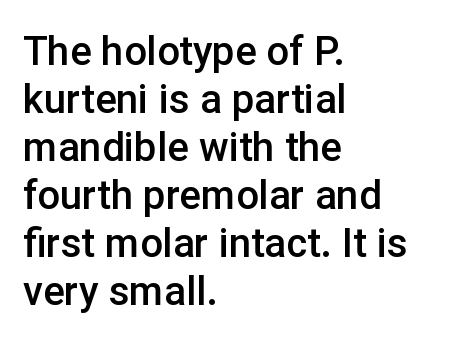
{"serif": "no", "italic": "no", "bold": "semi", "weight": "semibold", "width": "normal", "stroke_contrast": "low", "x_height": "medium", "monospaced": "no", "underline": "no", "align": "left", "line_spacing_ratio": 1.2, "letter_spacing": "normal", "letter_spacing_em": 0.0, "glyph_px": 40}
